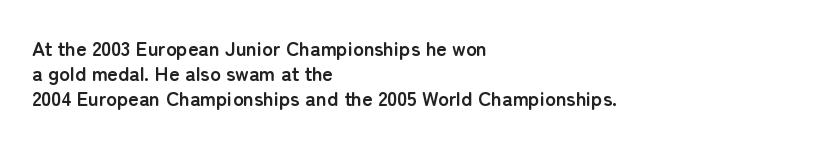
The image shows 20 px bold type, upright; set left-aligned, normal line spacing (1.26x), normal letter spacing, not underlined.
